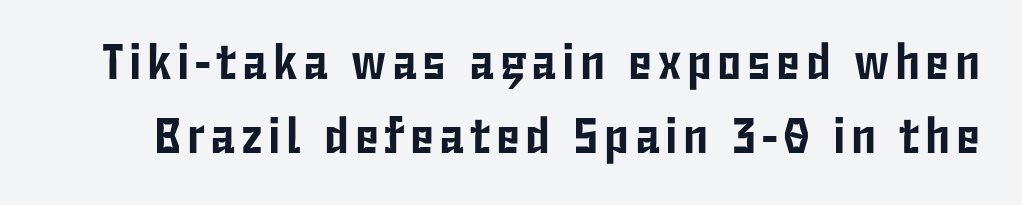
Character widths vary here, with narrow letters taking less room than wide ones. This rendering employs a face without finishing strokes, i.e., a sans-serif. The passage shown is not underscored anywhere. Posture: vertical. Horizontal bands of white between lines are of average thickness.
